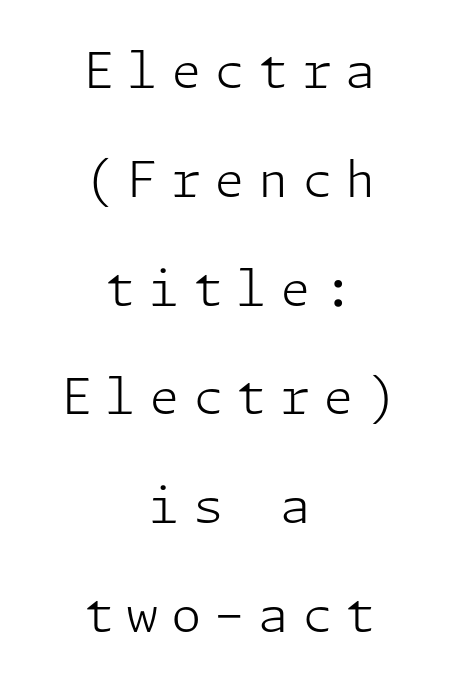
{"serif": "no", "italic": "no", "bold": "no", "weight": "light", "width": "normal", "stroke_contrast": "low", "x_height": "medium", "underline": "no", "align": "center", "line_spacing": "loose", "line_spacing_ratio": 2.22, "letter_spacing": "wide", "letter_spacing_em": 0.27, "glyph_px": 49}
